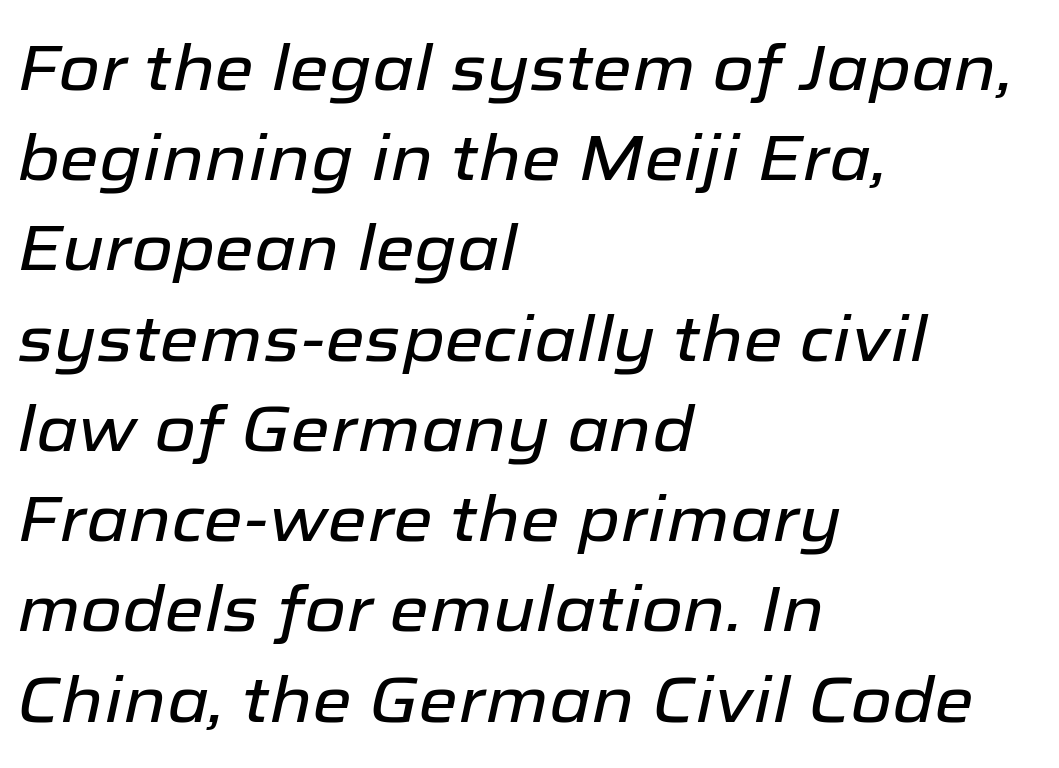
The passage shown leans; its letterforms are oblique. Between one letter and the next there's only the usual sliver of space. This rendering uses left alignment, leaving the right contour irregular. The area under the type is left untouched.
